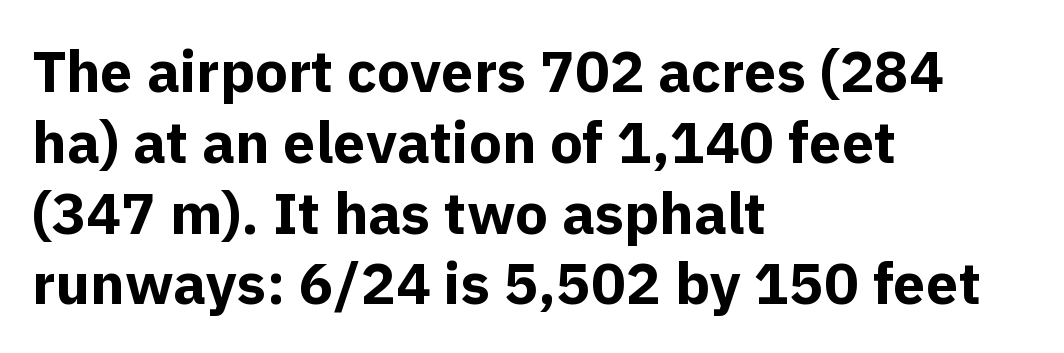
Q: Is the text bold? A: Yes.
Q: Is the text italic (slanted)? A: No, it is upright.
Q: Is the typeface a serif or a sans-serif typeface? A: Sans-serif.
Q: Is the text underlined? A: No.
Q: How is the paragraph aligned? A: Left-aligned.
Q: Is the spacing between letters normal or unusually wide? A: Normal.
Q: Width (condensed, normal, or wide)? A: Normal.
Q: x-height? A: Medium.
Q: Monospaced? A: No.
